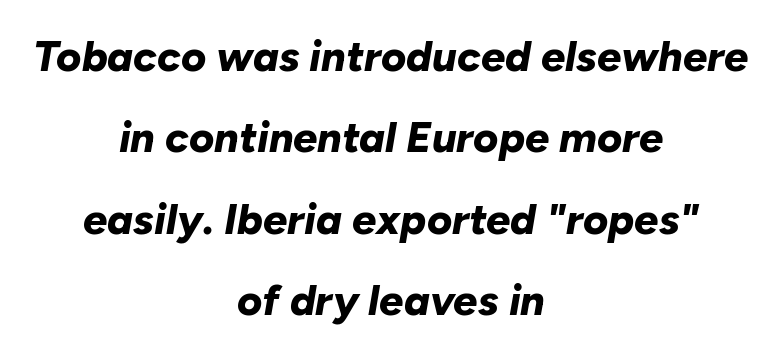
The rendering uses a bold face; every stroke is thick and dark. When letters slant like this, we call the style italic. Rule under the text: the space is simply empty. The tracking reads as untouched default to a designer's eye. The paragraph shown floats in the horizontal middle.
